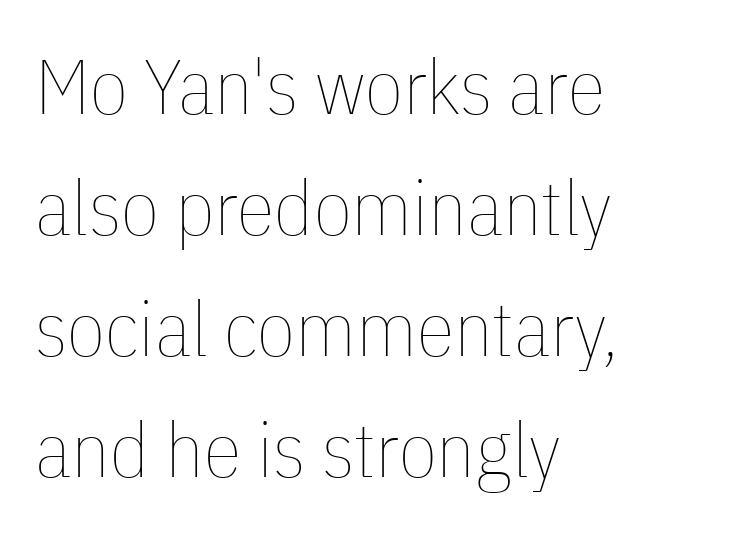
This sample uses plain, unmodified letter spacing. This sample has the flowing, uneven cadence of proportional lettering. If you measured baseline to baseline, you'd find a middling distance. Descender tails drop into unmarked territory. The font sits on the lighter half of the weight spectrum, regular included.
